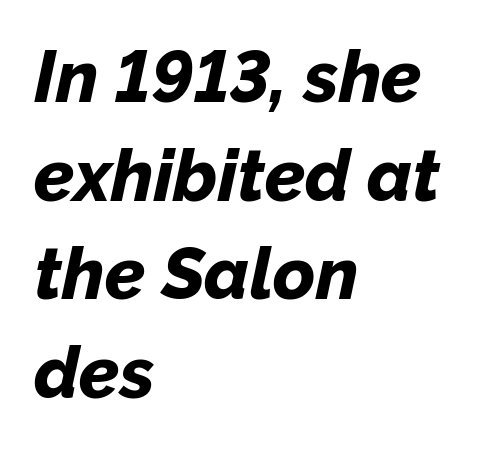
{"italic": "yes", "lean": "right", "slant_degrees": 12, "bold": "yes", "weight": "bold", "width": "normal", "stroke_contrast": "low", "x_height": "medium", "monospaced": "no", "underline": "no", "align": "left", "line_spacing": "normal", "line_spacing_ratio": 1.37, "letter_spacing": "normal", "letter_spacing_em": 0.0, "glyph_px": 72}
